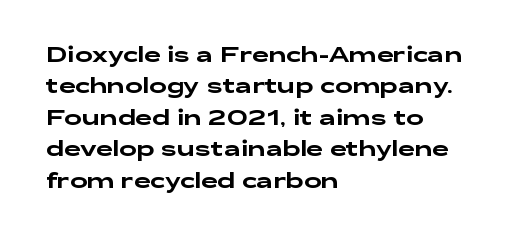
Unmarked baselines from the first word to the last. Every character sits straight up, as roman type does. The lines in this sample share a left origin and differ only in where they stop. Summary of vertical rhythm: regular, with standard interline spacing. Inter-character spacing is left at the font's built-in metrics.
